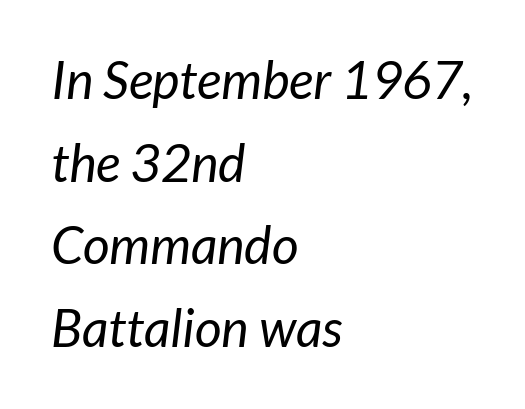
Q: Is the text bold? A: No.
Q: Is the typeface a serif or a sans-serif typeface? A: Sans-serif.
Q: Is the text underlined? A: No.
Q: How is the paragraph aligned? A: Left-aligned.
Q: Is the spacing between letters normal or unusually wide? A: Normal.
Q: Is the spacing between lines tight, normal or loose? A: Normal.
Q: Width (condensed, normal, or wide)? A: Normal.
Q: Stroke contrast? A: Low.
Q: x-height? A: Medium.
Q: Monospaced? A: No.
